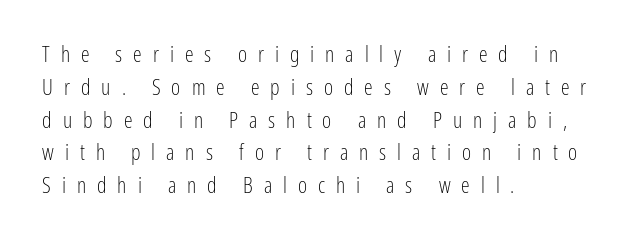
Compared with typical paragraphs, the rows here are spaced about the same. Students, note that the glyphs here are deliberately spaced far apart. Glance below the letters and you will spot only blank space. Posture: upright roman. The rendering anchors every line to the left-hand side.
